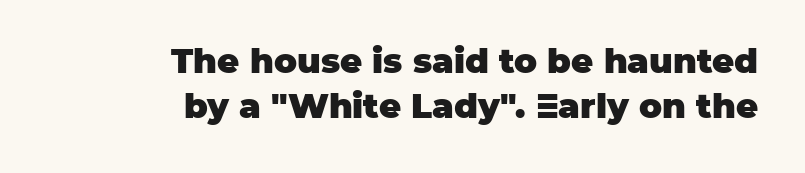
The image shows 34 px heavy sans-serif type, upright; set right-aligned, normal line spacing (1.33x), normal letter spacing, not underlined; low stroke contrast and a large x-height.
